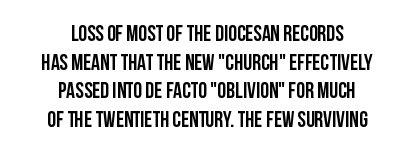
Q: Is the text bold? A: Yes.
Q: Is the text italic (slanted)? A: No, it is upright.
Q: Is the text underlined? A: No.
Q: How is the paragraph aligned? A: Centered.
Q: Is the spacing between letters normal or unusually wide? A: Normal.
Q: Is the spacing between lines tight, normal or loose? A: Normal.
